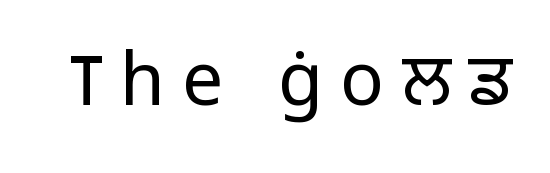
Q: Is the text bold? A: No.
Q: Is the text italic (slanted)? A: No, it is upright.
Q: Is the typeface a serif or a sans-serif typeface? A: Sans-serif.
Q: Is the text underlined? A: No.
Q: Is the spacing between letters normal or unusually wide? A: Unusually wide.
Q: Width (condensed, normal, or wide)? A: Normal.
Q: Stroke contrast? A: Low.
Q: x-height? A: Medium.
Q: Monospaced? A: No.
